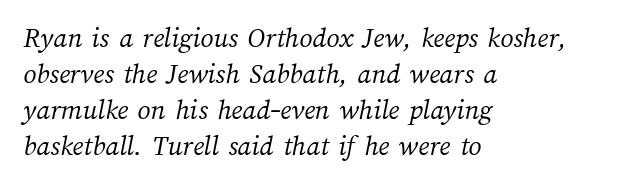
The image shows 29 px light type; set left-aligned, line spacing 1.24x, normal letter spacing, not underlined; medium stroke contrast and a medium x-height.
